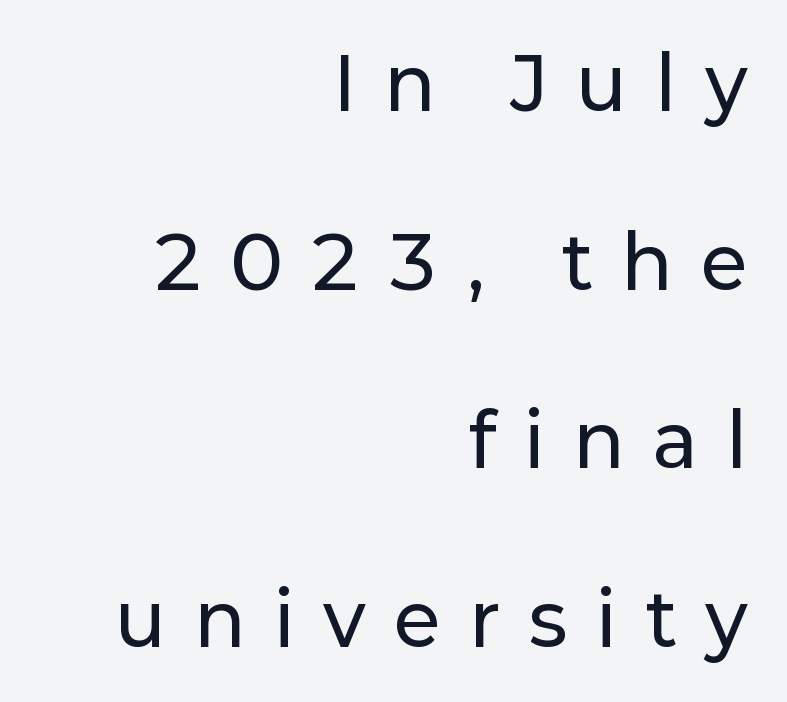
The typography opts for an upright posture over an oblique one. Compared with typical body copy, the letter spacing here is much looser. Compared with a flush-left layout, this one pins lines to the opposite, right side. The vertical gap from one line to the next is large. The glyphs are unaccompanied by any horizontal stroke below them.
